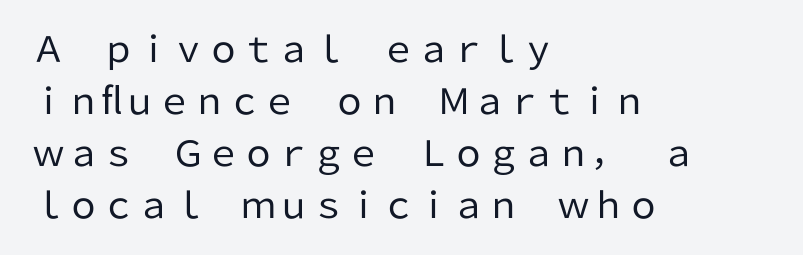
{"serif": "no", "italic": "no", "bold": "no", "weight": "regular", "width": "normal", "stroke_contrast": "low", "x_height": "medium", "monospaced": "no", "underline": "no", "align": "left", "line_spacing": "normal", "line_spacing_ratio": 1.49, "letter_spacing": "normal", "letter_spacing_em": 0.0, "glyph_px": 35}
